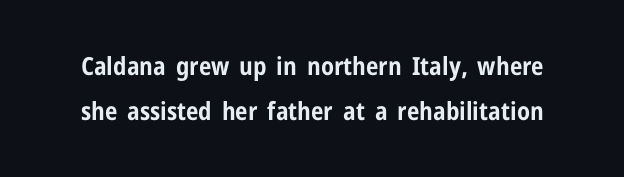
{"italic": "no", "bold": "yes", "underline": "no", "line_spacing_ratio": 1.79, "letter_spacing": "normal", "letter_spacing_em": 0.0, "glyph_px": 25}
